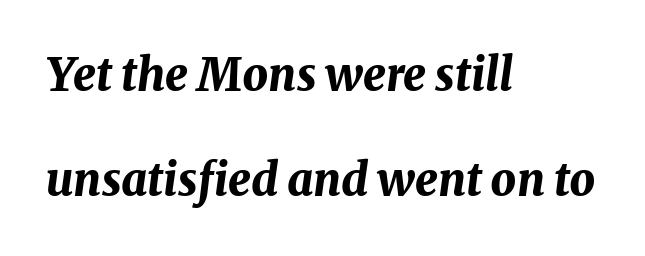
Q: Is the text bold? A: Yes.
Q: Is the text italic (slanted)? A: Yes, it leans right by about 8 degrees.
Q: Is the text underlined? A: No.
Q: How is the paragraph aligned? A: Left-aligned.
Q: Is the spacing between letters normal or unusually wide? A: Normal.
Q: Is the spacing between lines tight, normal or loose? A: Loose.
Q: Width (condensed, normal, or wide)? A: Normal.
Q: Stroke contrast? A: Medium.
Q: x-height? A: Medium.
Q: Monospaced? A: No.
